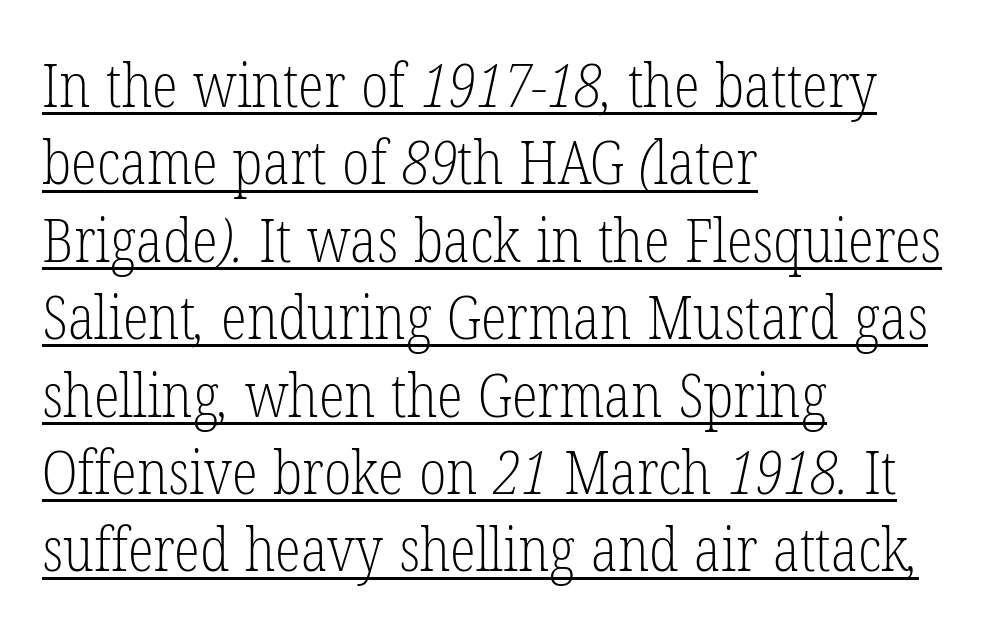
The image shows 60 px light, condensed serif type; set left-aligned, normal line spacing (1.29x), normal letter spacing, underlined; low stroke contrast and a medium x-height.
